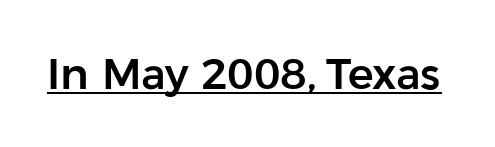
The image shows 43 px sans-serif type, upright; set normal letter spacing, underlined; low stroke contrast and a medium x-height.
